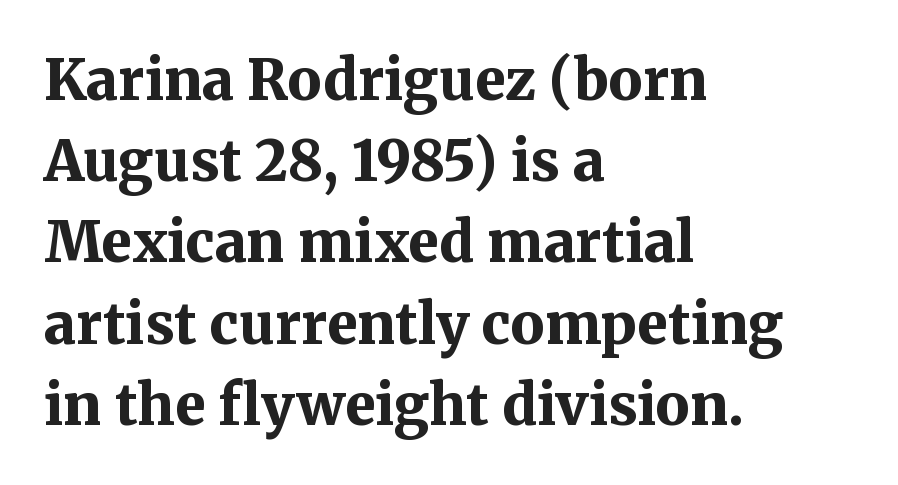
{"serif": "yes", "italic": "no", "bold": "yes", "weight": "bold", "width": "normal", "stroke_contrast": "medium", "x_height": "medium", "monospaced": "no", "underline": "no", "align": "left", "line_spacing": "normal", "line_spacing_ratio": 1.45, "letter_spacing": "normal", "letter_spacing_em": 0.0, "glyph_px": 56}
